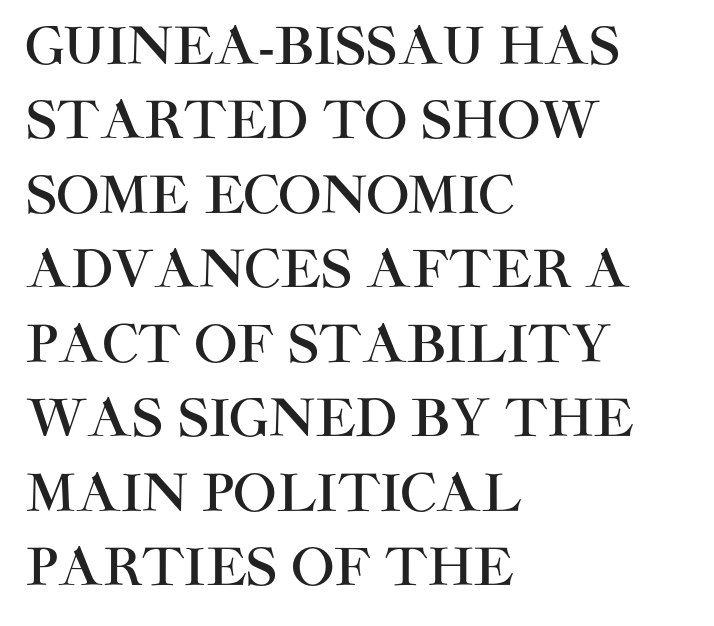
Nothing unusual about the tracking: characters are spaced as the font intends. Is this a sans? Yes — the strokes have no serifs. Students, observe: this is what conventionally led text looks like. The rendering anchors every line to the left-hand side. Style check: upright. Proportional: the letters do not fall into vertical columns.
